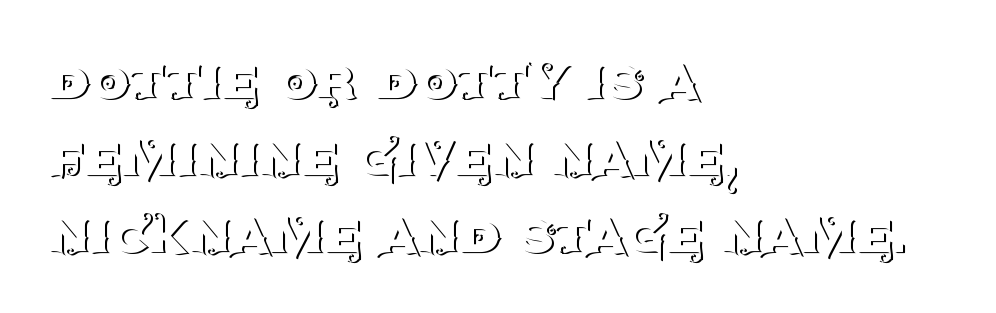
The image shows 64 px thin serif type, upright; set left-aligned, line spacing 1.2x, normal letter spacing, not underlined; medium stroke contrast and a large x-height.
